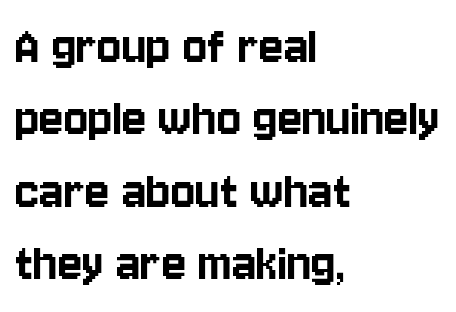
The image shows 57 px condensed sans-serif type, upright; set left-aligned, normal line spacing (1.27x), normal letter spacing, not underlined; low stroke contrast and a large x-height.
